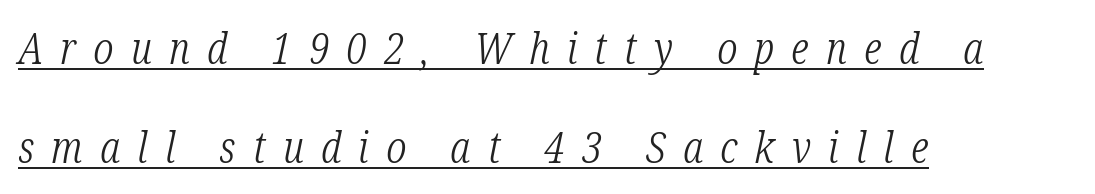
Q: Is the text bold? A: No.
Q: Is the text italic (slanted)? A: Yes, it leans right by about 12 degrees.
Q: Is the typeface a serif or a sans-serif typeface? A: Serif.
Q: Is the text underlined? A: Yes.
Q: How is the paragraph aligned? A: Left-aligned.
Q: Is the spacing between letters normal or unusually wide? A: Unusually wide.
Q: Is the spacing between lines tight, normal or loose? A: Loose.
Q: Width (condensed, normal, or wide)? A: Condensed.
Q: Stroke contrast? A: Low.
Q: x-height? A: Medium.
Q: Monospaced? A: No.
